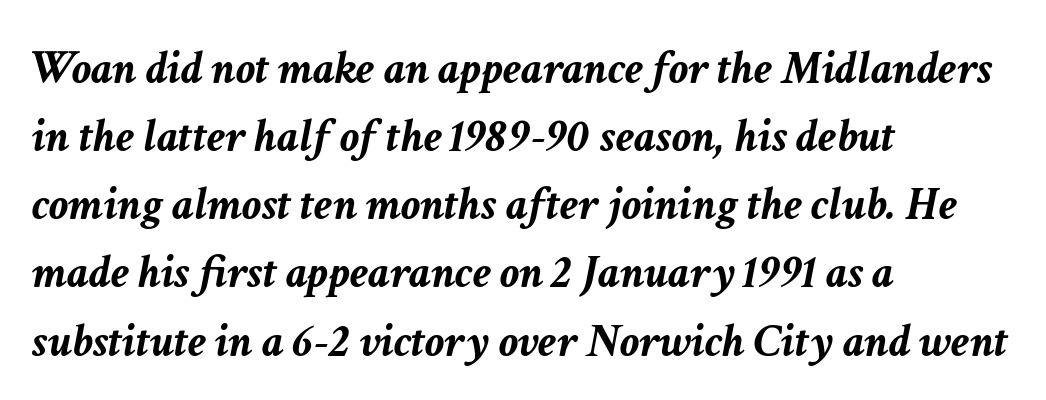
The image shows 48 px semibold type, italic (leaning right); set left-aligned, normal line spacing (1.42x), normal letter spacing, not underlined; low stroke contrast and a medium x-height.
